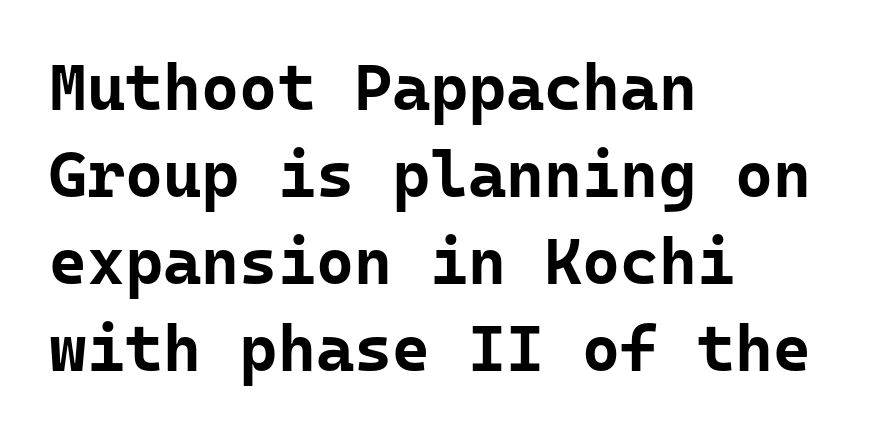
Q: Is the text bold? A: Yes.
Q: Is the text italic (slanted)? A: No, it is upright.
Q: Is the typeface a serif or a sans-serif typeface? A: Sans-serif.
Q: Is the text underlined? A: No.
Q: How is the paragraph aligned? A: Left-aligned.
Q: Is the spacing between letters normal or unusually wide? A: Normal.
Q: Is the spacing between lines tight, normal or loose? A: Normal.
Q: Width (condensed, normal, or wide)? A: Normal.
Q: Stroke contrast? A: Low.
Q: x-height? A: Medium.
Q: Monospaced? A: Yes.
